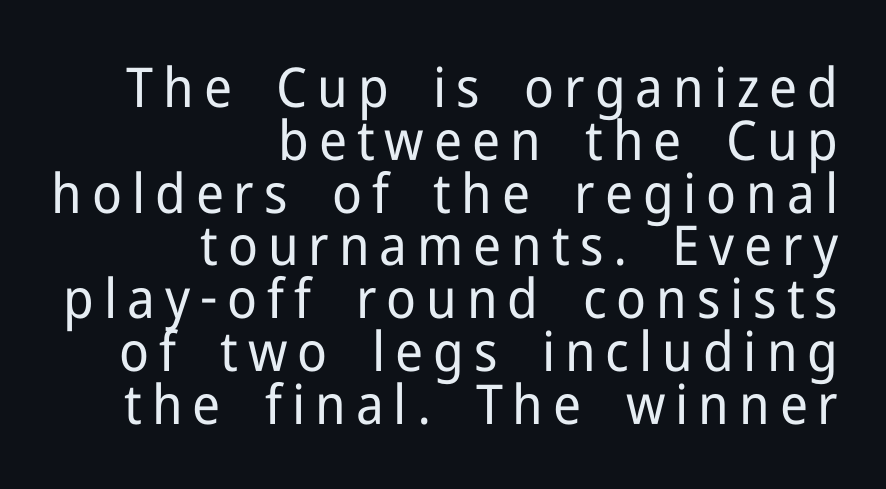
The image shows 55 px regular-weight sans-serif type, upright; set right-aligned, tight line spacing (0.96x), not underlined; low stroke contrast and a medium x-height.
